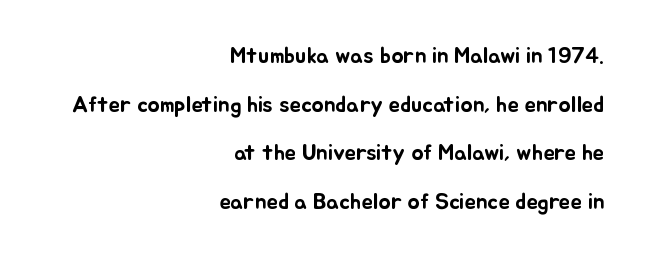
Any mark beneath the type? The region is blank. The specimen reads as upright at a glance. Here the glyphs are tracked normally, forming tight word shapes. The rendering anchors every line to the right-hand side. Widely set lines give the paragraph a tall, airy silhouette.
